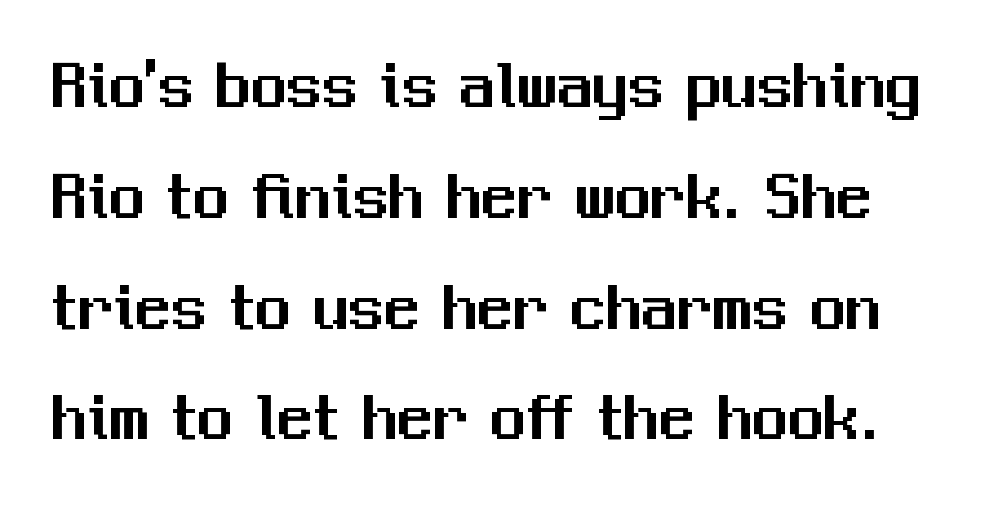
{"serif": "no", "italic": "no", "width": "normal", "stroke_contrast": "medium", "x_height": "medium", "monospaced": "no", "underline": "no", "line_spacing": "normal", "line_spacing_ratio": 1.56, "letter_spacing": "normal", "letter_spacing_em": 0.0, "glyph_px": 71}
